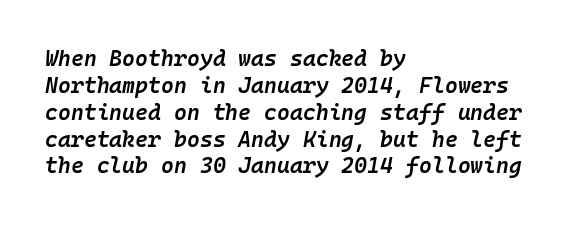
The image shows 22 px text type, italic (leaning right); set left-aligned, line spacing 1.22x, normal letter spacing, not underlined.
